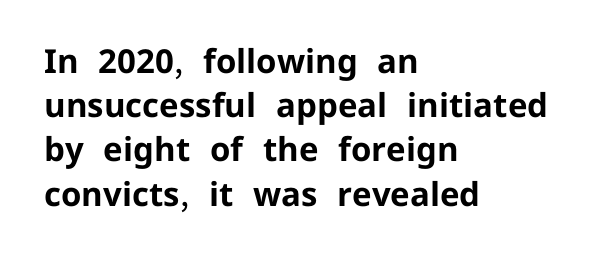
Q: Is the text bold? A: Yes.
Q: Is the text italic (slanted)? A: No, it is upright.
Q: Is the typeface a serif or a sans-serif typeface? A: Sans-serif.
Q: Is the text underlined? A: No.
Q: How is the paragraph aligned? A: Left-aligned.
Q: Is the spacing between letters normal or unusually wide? A: Normal.
Q: Is the spacing between lines tight, normal or loose? A: Normal.
Q: Width (condensed, normal, or wide)? A: Normal.
Q: Stroke contrast? A: Low.
Q: x-height? A: Medium.
Q: Monospaced? A: No.
